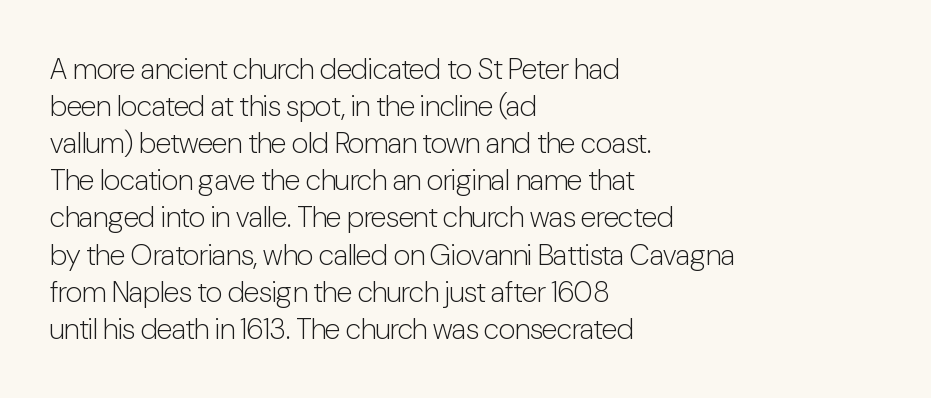
{"serif": "no", "italic": "no", "bold": "no", "weight": "light", "width": "condensed", "stroke_contrast": "low", "x_height": "medium", "monospaced": "no", "underline": "no", "align": "left", "line_spacing": "normal", "line_spacing_ratio": 1.28, "letter_spacing": "normal", "letter_spacing_em": 0.0, "glyph_px": 29}
